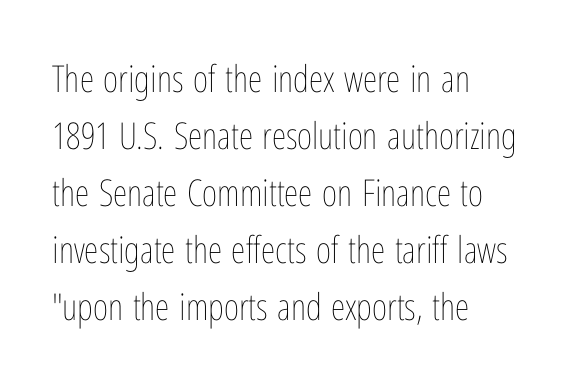
{"italic": "no", "bold": "no", "weight": "thin", "width": "condensed", "stroke_contrast": "low", "x_height": "medium", "monospaced": "no", "underline": "no", "align": "left", "line_spacing": "normal", "line_spacing_ratio": 1.54, "letter_spacing": "normal", "letter_spacing_em": 0.0, "glyph_px": 37}
